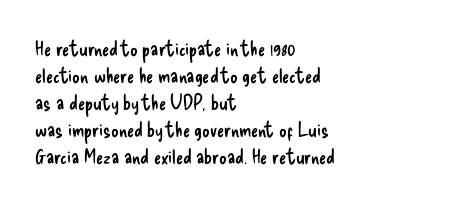
The passage shown is not underscored anywhere. Summary of vertical rhythm: regular, with standard interline spacing. The rag falls on the right side of this text block. Notice how the stems are strictly vertical — no italics here. Vertical stems look standard width or narrower in stroke.
